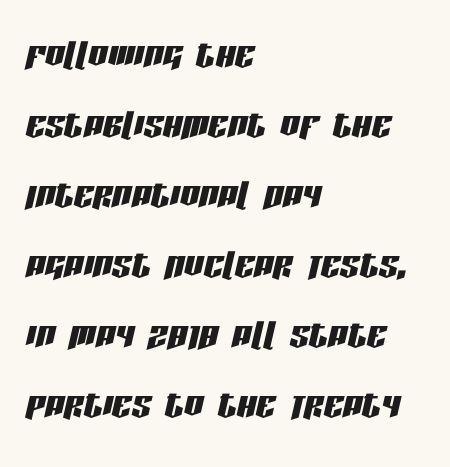
These lines were composed using italics. You could call the tracking neutral — neither tight nor loose. Varying glyph widths throughout — classic text-font behaviour. Is there much room between lines? A standard amount, neither cramped nor airy.
